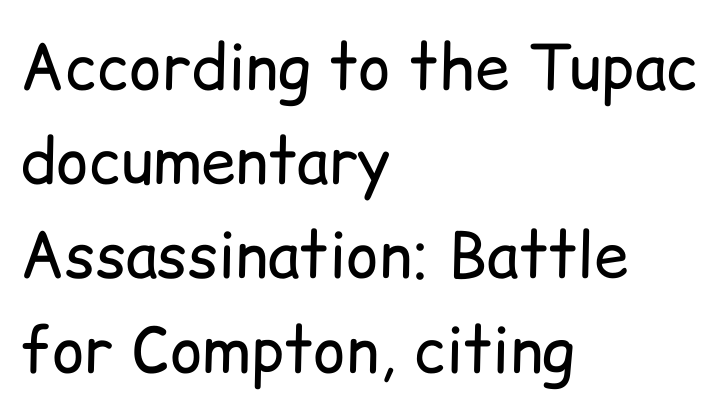
The image shows 62 px regular-weight sans-serif type, upright; set left-aligned, normal line spacing (1.52x), normal letter spacing, not underlined; low stroke contrast and a medium x-height.
